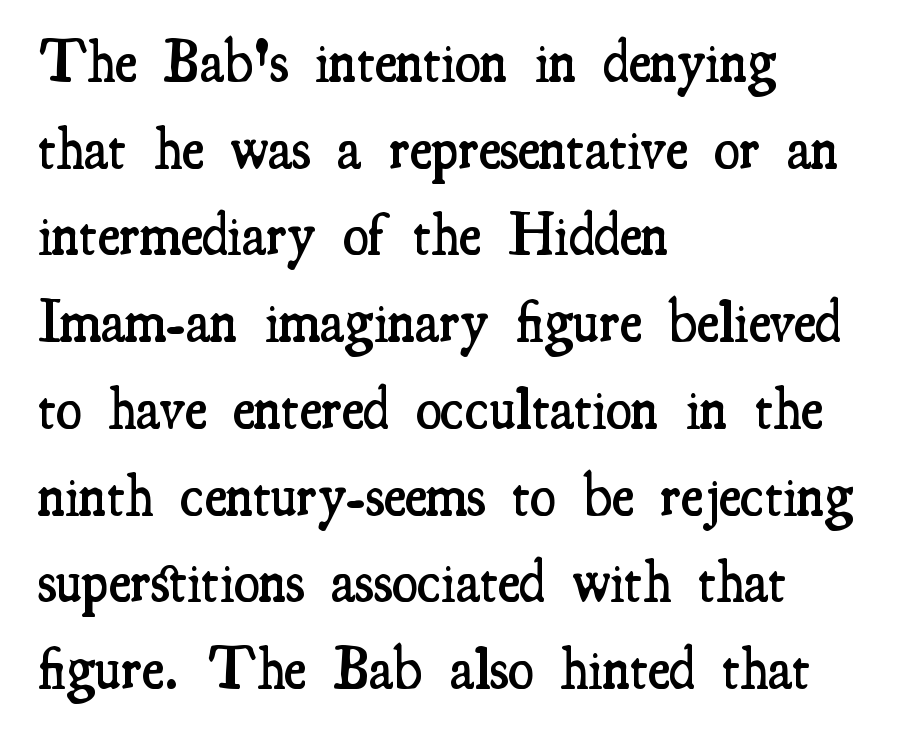
Observe the ordinary spacing: letters are neighbours, not strangers. Is there any slant? The stems are plumb. Stems and bowls a touch heavier than normal — semibold. This sample is left-justified, so line endings fall wherever the words run out. The passage shown is typeset with a serif family. Line spacing here is normal.
